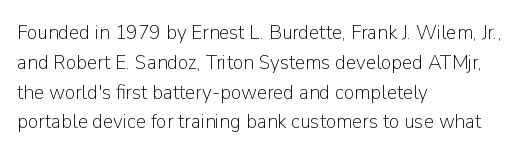
{"italic": "no", "bold": "no", "underline": "no", "align": "left", "line_spacing": "normal", "line_spacing_ratio": 1.42, "letter_spacing": "normal", "letter_spacing_em": 0.0, "glyph_px": 21}
